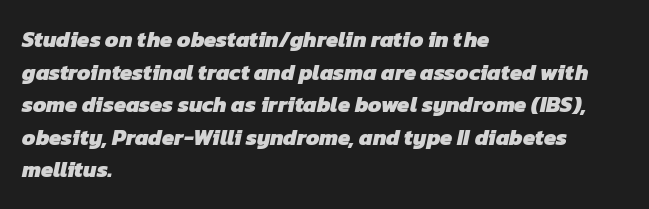
The image shows 22 px bold type; set left-aligned, normal line spacing (1.48x), normal letter spacing, not underlined.
